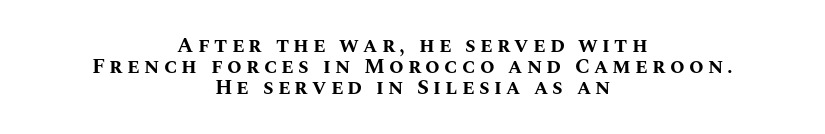
The image shows 21 px bold type, upright; set centered, tight line spacing (1.01x), unusually wide letter spacing (+0.2 em), not underlined.
